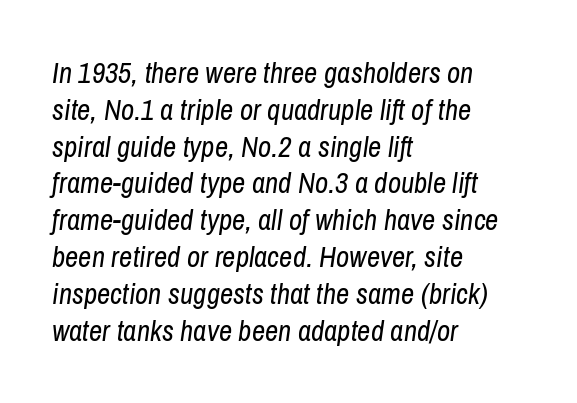
Q: Is the text bold? A: No.
Q: Is the text italic (slanted)? A: Yes, it leans right by about 8 degrees.
Q: Is the text underlined? A: No.
Q: How is the paragraph aligned? A: Left-aligned.
Q: Is the spacing between letters normal or unusually wide? A: Normal.
Q: Is the spacing between lines tight, normal or loose? A: Normal.
Q: Width (condensed, normal, or wide)? A: Condensed.
Q: Stroke contrast? A: Low.
Q: x-height? A: Medium.
Q: Monospaced? A: No.
